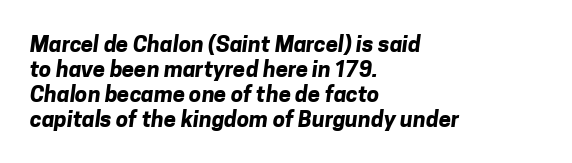
The image shows 22 px bold type; set left-aligned, tight line spacing (1.13x), normal letter spacing, not underlined.
